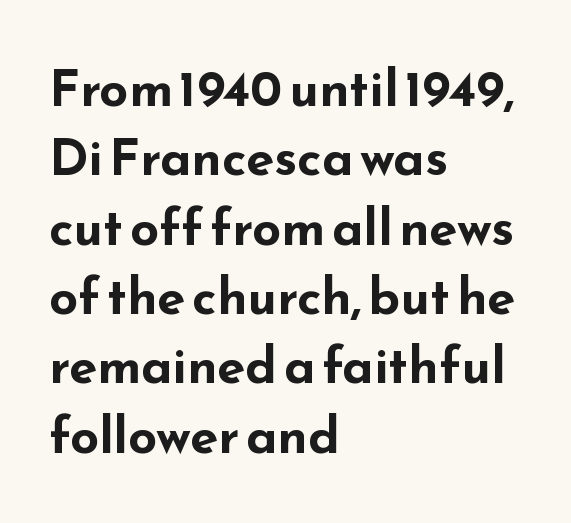
The image shows 51 px bold, wide sans-serif type, upright; set left-aligned, normal line spacing (1.36x), normal letter spacing, not underlined; low stroke contrast and a small x-height.
